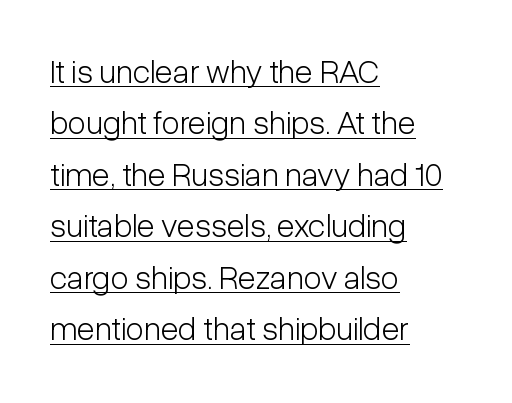
{"serif": "no", "italic": "no", "bold": "no", "weight": "light", "width": "condensed", "stroke_contrast": "low", "x_height": "medium", "monospaced": "no", "underline": "yes", "align": "left", "line_spacing": "normal", "line_spacing_ratio": 1.56, "letter_spacing": "normal", "letter_spacing_em": 0.0, "glyph_px": 33}
